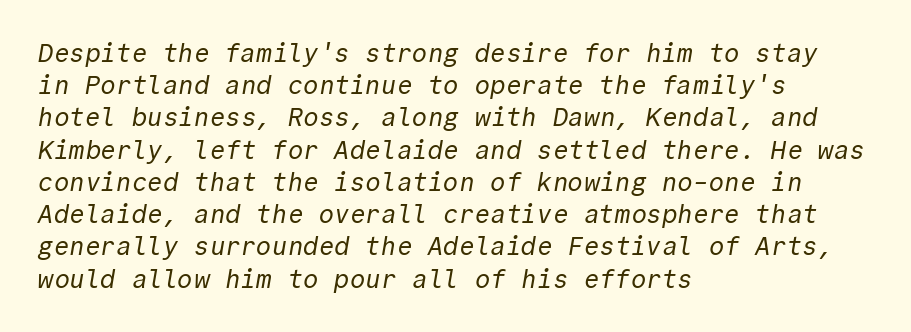
The ragged edge is on the right, which tells us the setting is flush left. Nobody touched the tracking dial on this one. The string is rendered with underlining switched off. The weight tops out at a normal text grade.
